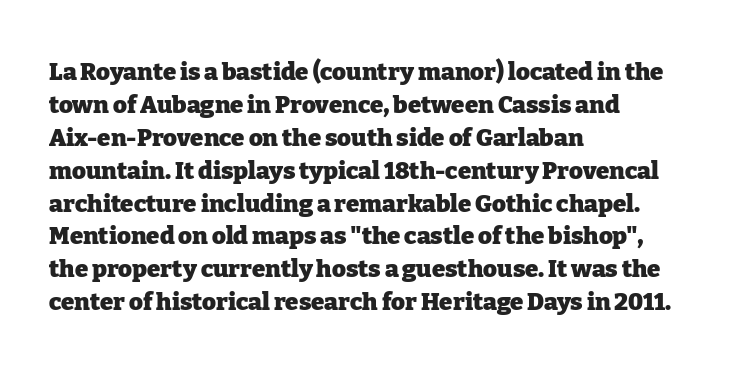
The tracking reads as untouched default to a designer's eye. Check the space under the baseline: it is left empty. The letters stand straight up with perfectly vertical stems. Each line starts at the same left margin while the right side varies. Weight check: bold — yes, fully. These lines sit exactly where default settings would place them.
